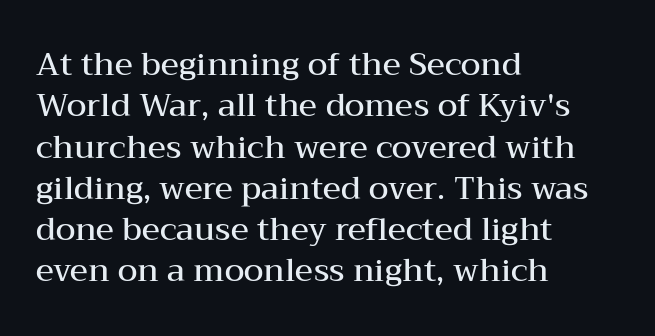
Q: Is the text bold? A: Semi-bold.
Q: Is the text italic (slanted)? A: No, it is upright.
Q: Is the typeface a serif or a sans-serif typeface? A: Serif.
Q: Is the text underlined? A: No.
Q: How is the paragraph aligned? A: Left-aligned.
Q: Is the spacing between letters normal or unusually wide? A: Normal.
Q: Is the spacing between lines tight, normal or loose? A: Normal.
Q: Width (condensed, normal, or wide)? A: Wide.
Q: Stroke contrast? A: Medium.
Q: x-height? A: Medium.
Q: Monospaced? A: No.
